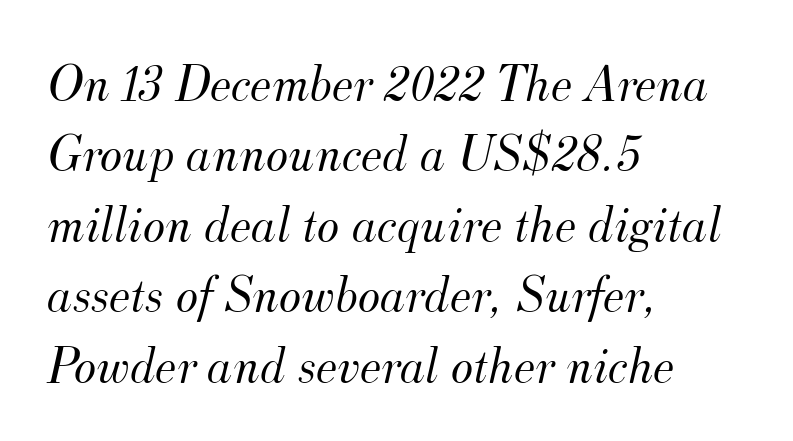
{"serif": "yes", "italic": "yes", "lean": "right", "slant_degrees": 12, "bold": "no", "weight": "light", "width": "normal", "stroke_contrast": "medium", "x_height": "small", "monospaced": "no", "underline": "no", "align": "left", "line_spacing": "normal", "line_spacing_ratio": 1.33, "letter_spacing": "normal", "letter_spacing_em": 0.0, "glyph_px": 53}
